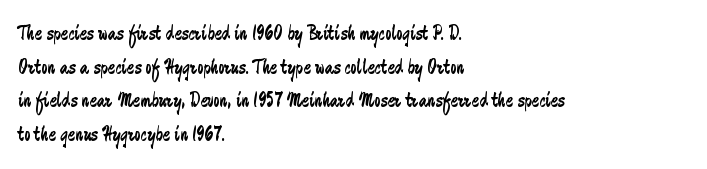
Unbolded letterforms with no extra heft. The letterforms sit shoulder to shoulder at normal distance. Line spacing here is normal. Glance below the letters and you will spot only blank space. Visually the block forms a straight wall on the left and a jagged coastline on the right.
